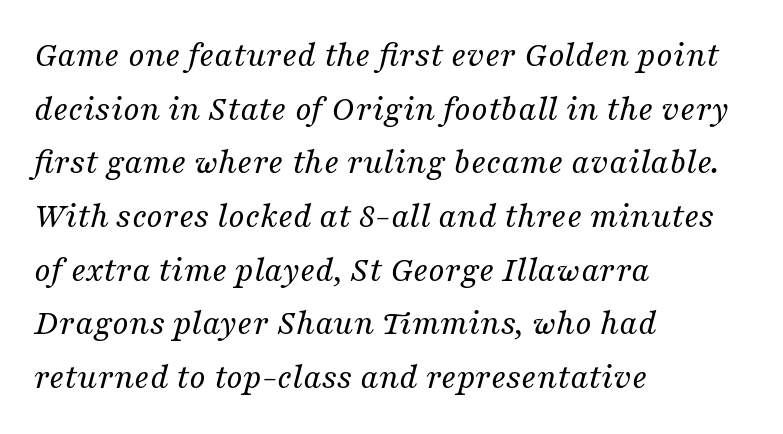
Q: Is the text bold? A: No.
Q: Is the text italic (slanted)? A: Yes, it leans right by about 16 degrees.
Q: Is the typeface a serif or a sans-serif typeface? A: Serif.
Q: Is the text underlined? A: No.
Q: How is the paragraph aligned? A: Left-aligned.
Q: Is the spacing between letters normal or unusually wide? A: Normal.
Q: Is the spacing between lines tight, normal or loose? A: Normal.
Q: Width (condensed, normal, or wide)? A: Normal.
Q: Stroke contrast? A: Medium.
Q: x-height? A: Medium.
Q: Monospaced? A: No.
